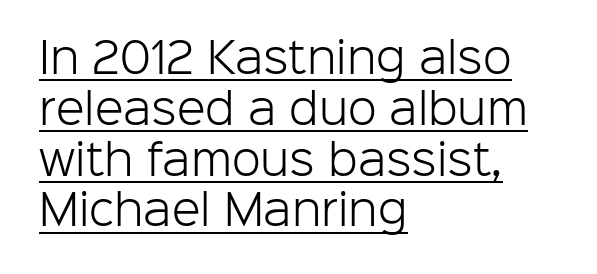
Q: Is the text bold? A: No.
Q: Is the text italic (slanted)? A: No, it is upright.
Q: Is the typeface a serif or a sans-serif typeface? A: Sans-serif.
Q: Is the text underlined? A: Yes.
Q: How is the paragraph aligned? A: Left-aligned.
Q: Is the spacing between letters normal or unusually wide? A: Normal.
Q: Width (condensed, normal, or wide)? A: Normal.
Q: Stroke contrast? A: Low.
Q: x-height? A: Medium.
Q: Monospaced? A: No.
